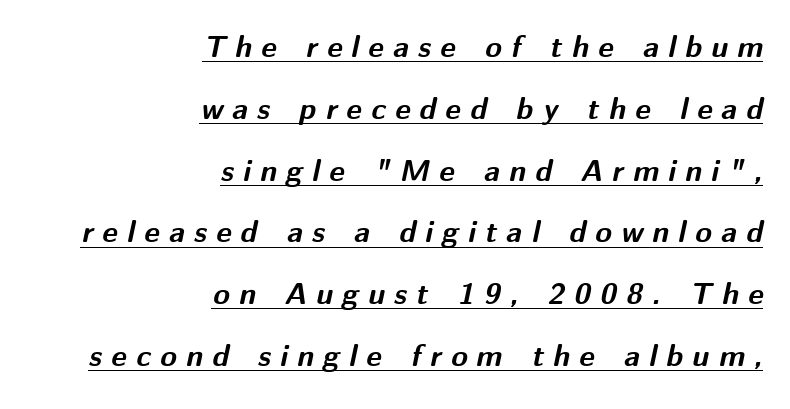
Looks like regular typesetting: each glyph gets only the width it needs. All the whitespace from short lines collects on the left. Each glyph is drawn with heavy, bold strokes. The designer dialed line spacing up above the default. Compared with typical body copy, the letter spacing here is much looser. Underlined type.
